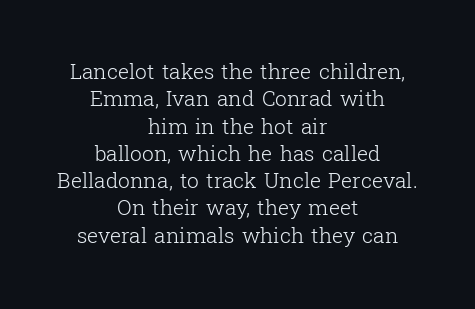
{"italic": "no", "bold": "no", "underline": "no", "align": "center", "line_spacing": "normal", "line_spacing_ratio": 1.3, "letter_spacing": "normal", "letter_spacing_em": 0.0, "glyph_px": 21}
